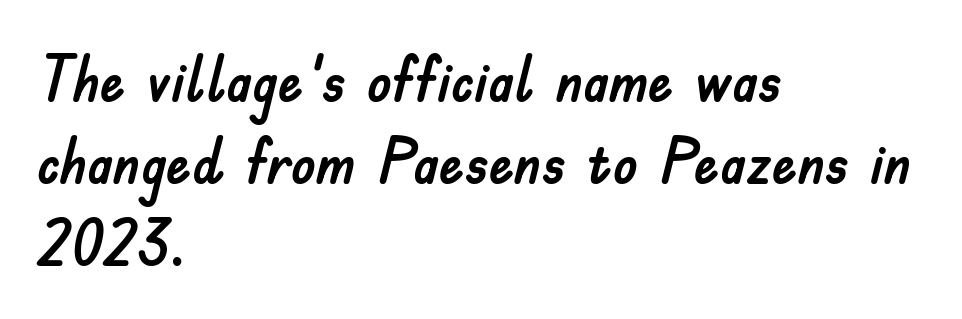
Q: Is the text italic (slanted)? A: Yes.
Q: Is the typeface a serif or a sans-serif typeface? A: Sans-serif.
Q: Is the text underlined? A: No.
Q: How is the paragraph aligned? A: Left-aligned.
Q: Is the spacing between letters normal or unusually wide? A: Normal.
Q: Is the spacing between lines tight, normal or loose? A: Normal.
Q: Width (condensed, normal, or wide)? A: Normal.
Q: Stroke contrast? A: Low.
Q: x-height? A: Small.
Q: Monospaced? A: No.
